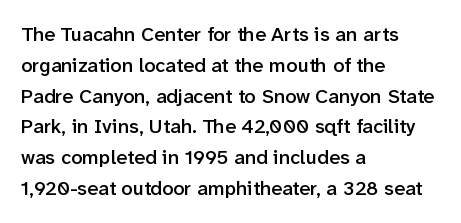
{"italic": "no", "bold": "semi", "underline": "no", "align": "left", "line_spacing": "normal", "line_spacing_ratio": 1.54, "letter_spacing": "normal", "letter_spacing_em": 0.0, "glyph_px": 20}
